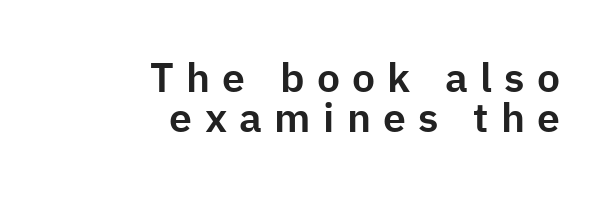
The image shows 41 px sans-serif type, upright; set right-aligned, tight line spacing (0.97x), unusually wide letter spacing (+0.3 em), not underlined; low stroke contrast and a medium x-height.
